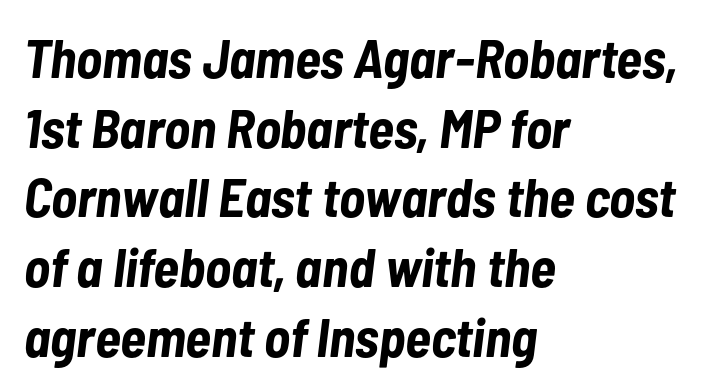
Typesetter's note: full bold, strokes at maximum text heaviness. Decoration check: the copy has no underline. There's an unmistakable incline to the writing here. A typesetter would call this leading conventional body-copy spacing.
